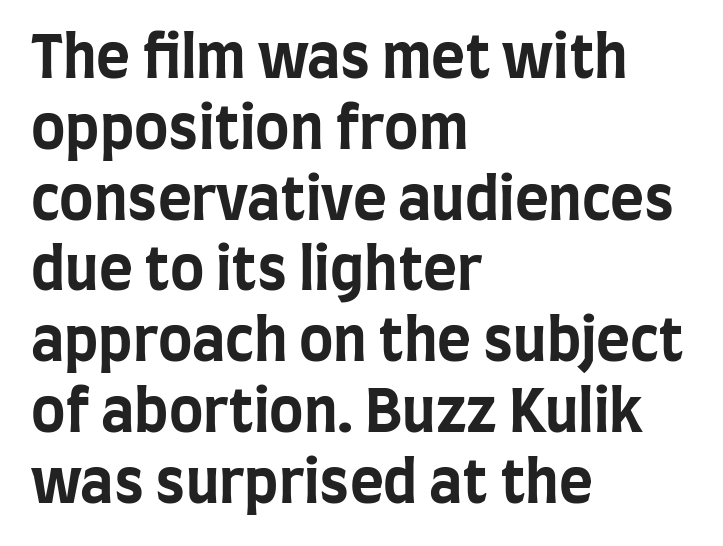
{"serif": "no", "italic": "no", "bold": "yes", "weight": "bold", "width": "condensed", "stroke_contrast": "low", "x_height": "large", "monospaced": "no", "underline": "no", "align": "left", "line_spacing_ratio": 1.22, "letter_spacing": "normal", "letter_spacing_em": 0.0, "glyph_px": 58}
